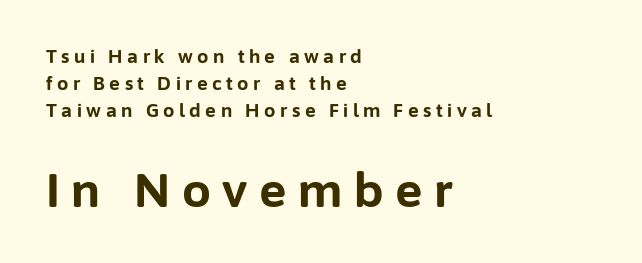
This is sans-serif lettering, the kind often seen on screens and signage. Words appear elongated and porous because spacing is wide. The block sitting lower on the canvas is the one with enlarged characters. Unmarked baselines from the first word to the last. Which margin do the lines hug? The left one — the right edge is uneven.
